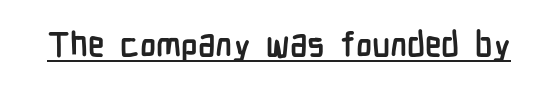
{"serif": "no", "italic": "no", "bold": "yes", "weight": "semibold", "width": "condensed", "stroke_contrast": "low", "x_height": "medium", "monospaced": "no", "underline": "yes", "letter_spacing": "normal", "letter_spacing_em": 0.0, "glyph_px": 34}
